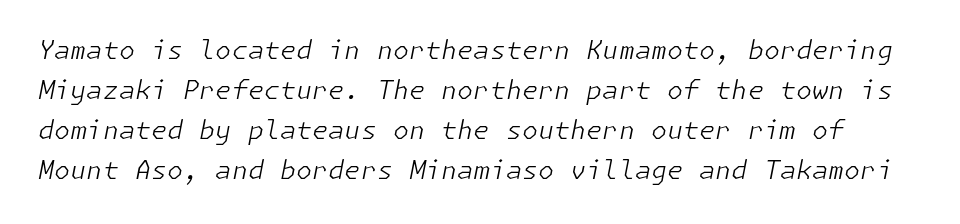
Honestly, the row spacing looks completely unremarkable. The font is comparable to plain body text, perhaps lighter. The line texture is even and compact thanks to regular tracking. Characters are canted at an angle relative to the baseline's perpendicular.
